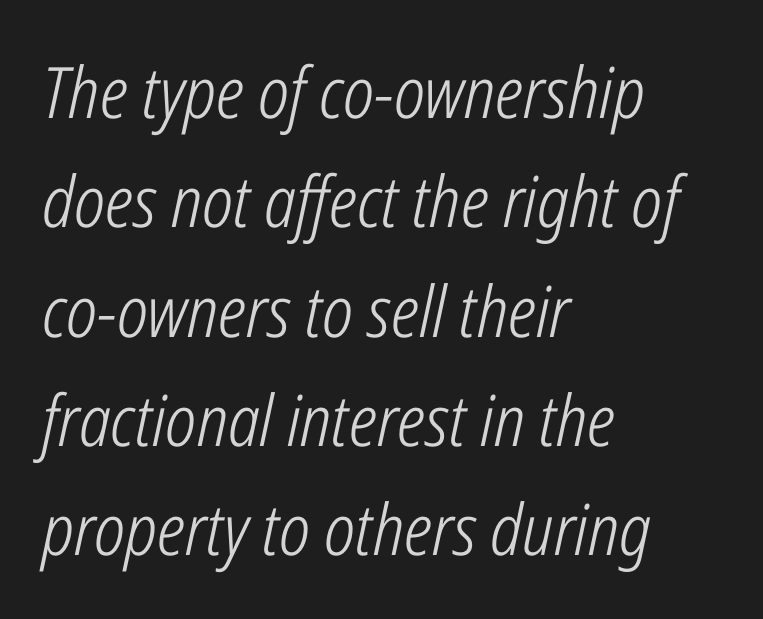
Q: Is the text bold? A: No.
Q: Is the text italic (slanted)? A: Yes, it leans right by about 12 degrees.
Q: Is the text underlined? A: No.
Q: How is the paragraph aligned? A: Left-aligned.
Q: Is the spacing between letters normal or unusually wide? A: Normal.
Q: Is the spacing between lines tight, normal or loose? A: Normal.
Q: Width (condensed, normal, or wide)? A: Condensed.
Q: Stroke contrast? A: Low.
Q: x-height? A: Medium.
Q: Monospaced? A: No.
